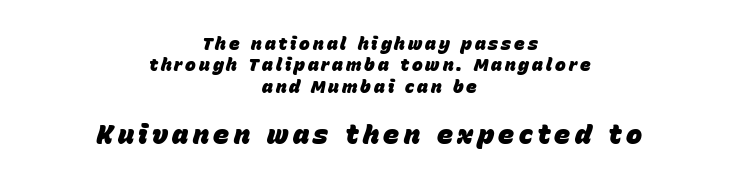
Q: Is the text bold? A: Yes.
Q: Is the text italic (slanted)? A: Yes, it leans right by about 15 degrees.
Q: Is the text underlined? A: No.
Q: How is the paragraph aligned? A: Centered.
Q: Which block of text is set in a larger size, the first (top) or the second (bottom)? A: The second (bottom) one.
